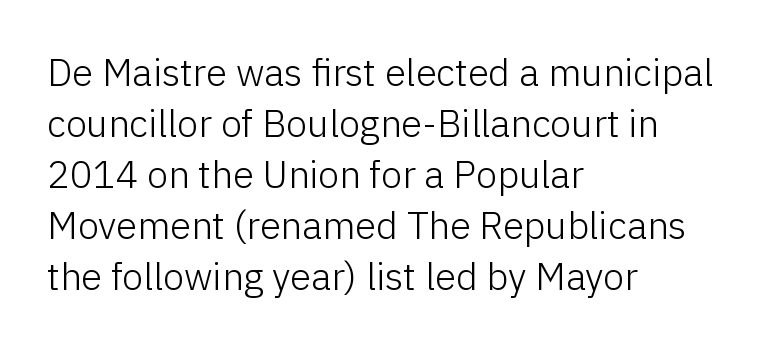
{"serif": "no", "italic": "no", "bold": "no", "weight": "light", "width": "normal", "stroke_contrast": "low", "x_height": "medium", "monospaced": "no", "underline": "no", "align": "left", "line_spacing": "normal", "line_spacing_ratio": 1.34, "letter_spacing": "normal", "letter_spacing_em": 0.0, "glyph_px": 38}
